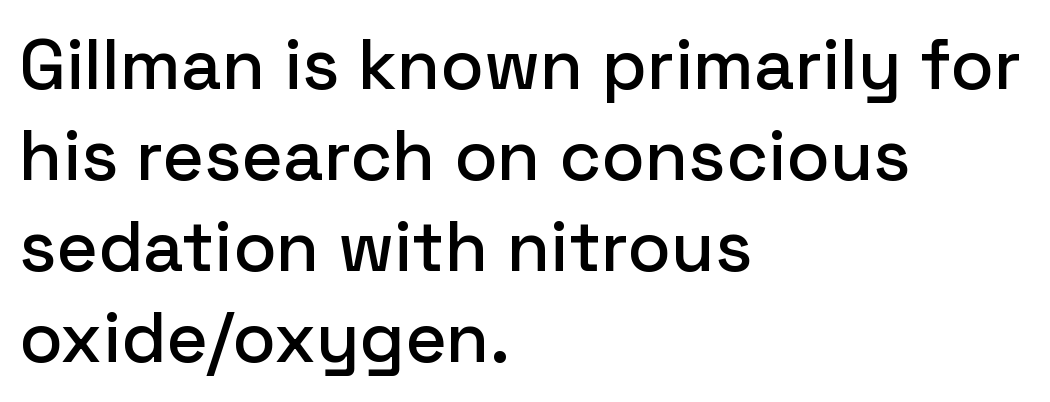
Q: Is the text italic (slanted)? A: No, it is upright.
Q: Is the typeface a serif or a sans-serif typeface? A: Sans-serif.
Q: Is the text underlined? A: No.
Q: How is the paragraph aligned? A: Left-aligned.
Q: Is the spacing between letters normal or unusually wide? A: Normal.
Q: Is the spacing between lines tight, normal or loose? A: Normal.
Q: Width (condensed, normal, or wide)? A: Normal.
Q: Stroke contrast? A: Low.
Q: x-height? A: Medium.
Q: Monospaced? A: No.
